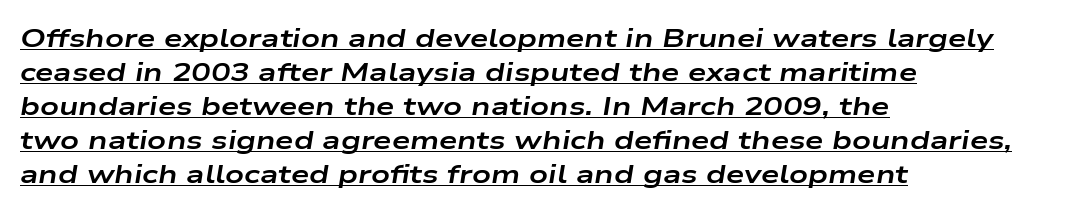
What's the leading like? Ordinary, nothing unusual. If you drew a ruler down the left edge, every line would touch it. Does the lettering tilt? It does — this is italic. Does a line run under the words? Yes, clearly.
